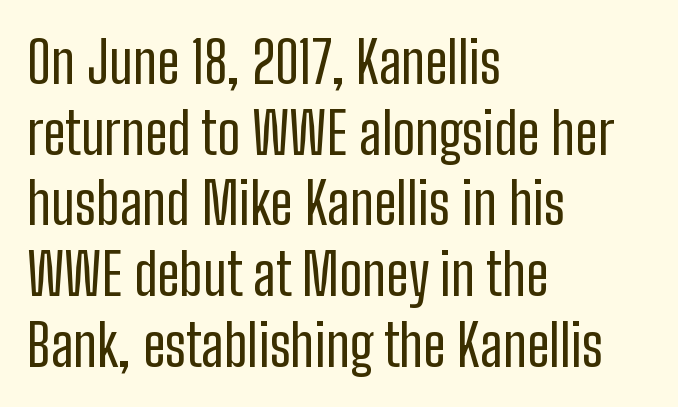
The image shows 57 px regular-weight, condensed sans-serif type, upright; set left-aligned, line spacing 1.24x, normal letter spacing, not underlined; low stroke contrast and a medium x-height.
